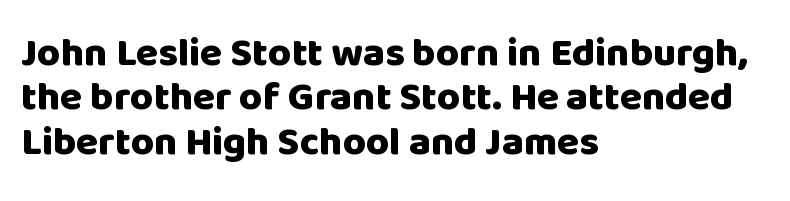
{"serif": "no", "italic": "no", "bold": "yes", "weight": "heavy", "width": "normal", "stroke_contrast": "low", "x_height": "large", "monospaced": "no", "underline": "no", "align": "left", "line_spacing": "tight", "line_spacing_ratio": 1.11, "letter_spacing": "normal", "letter_spacing_em": 0.0, "glyph_px": 40}
